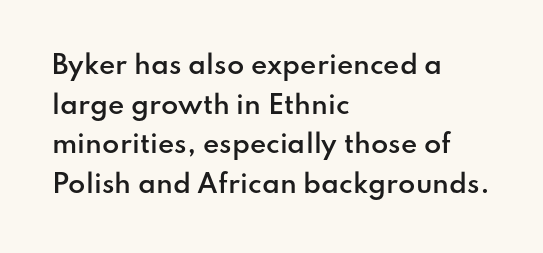
{"italic": "no", "bold": "semi", "underline": "no", "align": "left", "line_spacing": "normal", "line_spacing_ratio": 1.59, "letter_spacing": "normal", "letter_spacing_em": 0.0, "glyph_px": 25}
